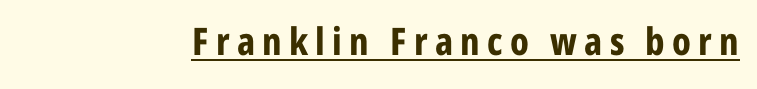
The image shows 38 px bold, condensed sans-serif type, upright; set underlined; low stroke contrast and a medium x-height.
